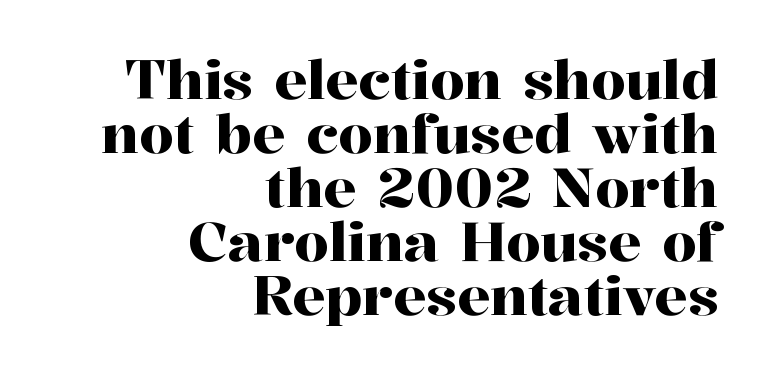
Q: Is the text italic (slanted)? A: No, it is upright.
Q: Is the typeface a serif or a sans-serif typeface? A: Serif.
Q: Is the text underlined? A: No.
Q: How is the paragraph aligned? A: Right-aligned.
Q: Is the spacing between letters normal or unusually wide? A: Normal.
Q: Is the spacing between lines tight, normal or loose? A: Tight.
Q: Width (condensed, normal, or wide)? A: Normal.
Q: Stroke contrast? A: High.
Q: x-height? A: Medium.
Q: Monospaced? A: No.
